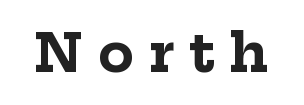
The image shows 53 px bold serif type, upright; set unusually wide letter spacing (+0.28 em), not underlined; low stroke contrast and a medium x-height.
